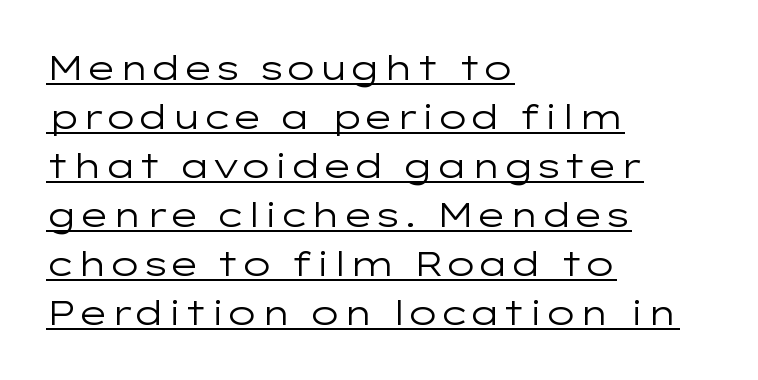
Q: Is the text bold? A: No.
Q: Is the text italic (slanted)? A: No, it is upright.
Q: Is the typeface a serif or a sans-serif typeface? A: Sans-serif.
Q: Is the text underlined? A: Yes.
Q: How is the paragraph aligned? A: Left-aligned.
Q: Is the spacing between letters normal or unusually wide? A: Normal.
Q: Is the spacing between lines tight, normal or loose? A: Normal.
Q: Width (condensed, normal, or wide)? A: Wide.
Q: Stroke contrast? A: Low.
Q: x-height? A: Medium.
Q: Monospaced? A: No.
